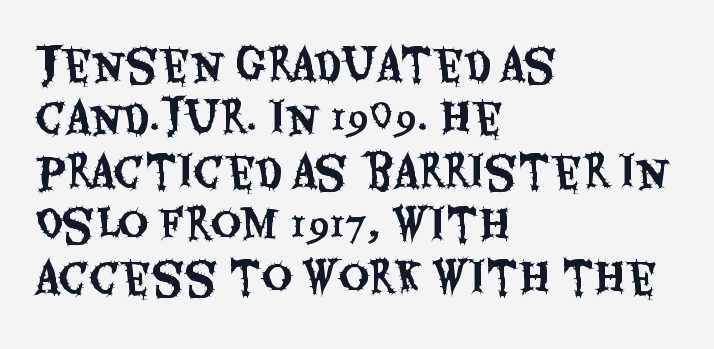
{"serif": "no", "italic": "no", "width": "condensed", "stroke_contrast": "medium", "x_height": "large", "monospaced": "no", "underline": "no", "align": "left", "line_spacing": "normal", "line_spacing_ratio": 1.27, "letter_spacing": "normal", "letter_spacing_em": 0.0, "glyph_px": 42}
